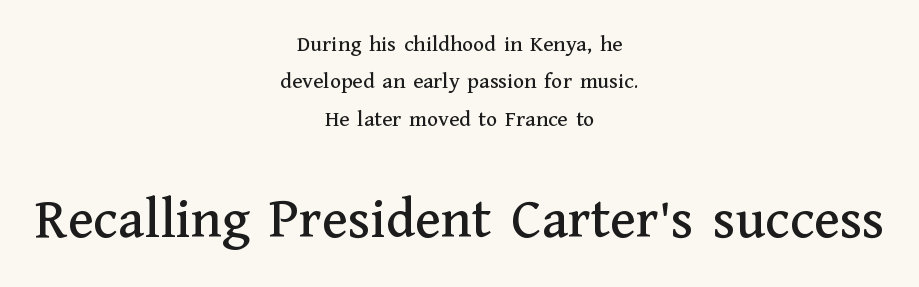
The image shows 58 px serif type, upright; set centered, normal line spacing (1.62x), normal letter spacing, not underlined; the second (bottom) block is 2.52x larger; medium stroke contrast and a medium x-height.
